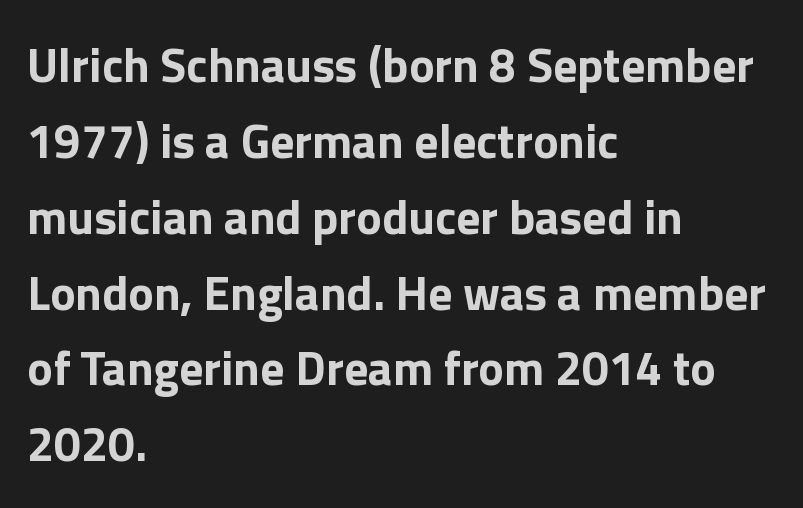
Q: Is the text bold? A: Yes.
Q: Is the text italic (slanted)? A: No, it is upright.
Q: Is the typeface a serif or a sans-serif typeface? A: Sans-serif.
Q: Is the text underlined? A: No.
Q: How is the paragraph aligned? A: Left-aligned.
Q: Is the spacing between letters normal or unusually wide? A: Normal.
Q: Is the spacing between lines tight, normal or loose? A: Normal.
Q: Width (condensed, normal, or wide)? A: Normal.
Q: x-height? A: Medium.
Q: Monospaced? A: No.
